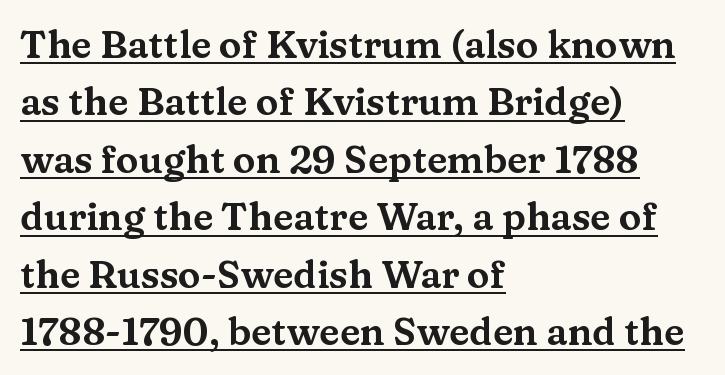
Q: Is the text italic (slanted)? A: No, it is upright.
Q: Is the typeface a serif or a sans-serif typeface? A: Serif.
Q: Is the text underlined? A: Yes.
Q: How is the paragraph aligned? A: Left-aligned.
Q: Is the spacing between letters normal or unusually wide? A: Normal.
Q: Is the spacing between lines tight, normal or loose? A: Normal.
Q: Width (condensed, normal, or wide)? A: Wide.
Q: Stroke contrast? A: Medium.
Q: x-height? A: Medium.
Q: Monospaced? A: No.
